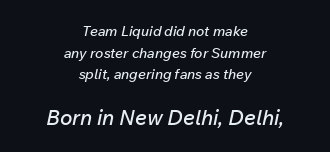
The image shows 21 px text type, italic (leaning right); set centered, normal line spacing (1.55x), normal letter spacing, not underlined; the second (bottom) block is 1.5x larger.
